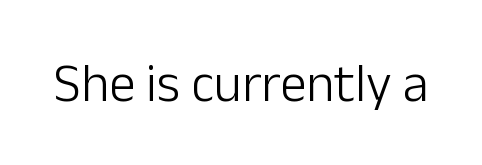
The image shows 53 px light sans-serif type, upright; set normal letter spacing, not underlined; low stroke contrast and a medium x-height.
